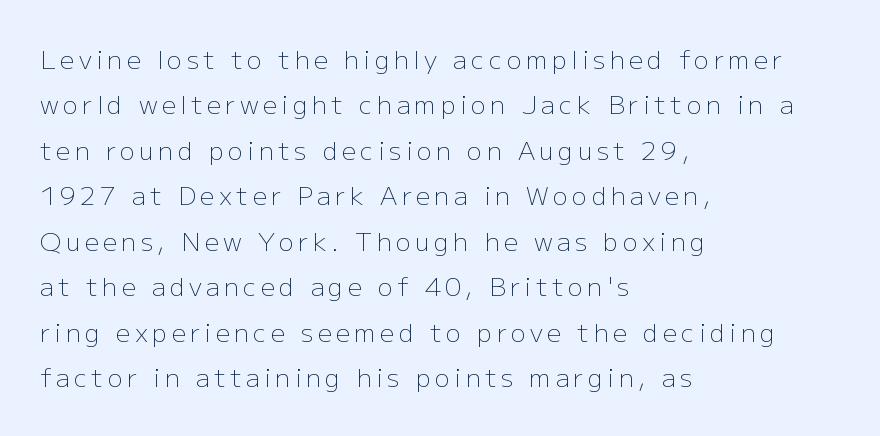
The image shows 25 px text type, upright; set left-aligned, line spacing 1.82x, not underlined.
